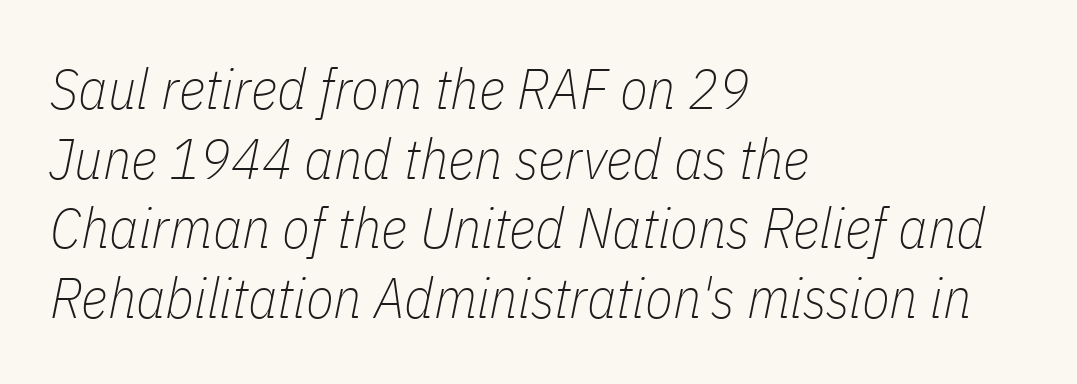
The image shows 57 px thin, condensed type, italic (leaning right); set left-aligned, line spacing 1.22x, normal letter spacing, not underlined; low stroke contrast and a medium x-height.
